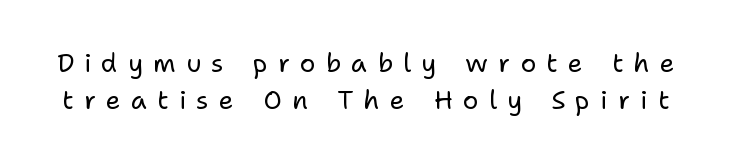
Words float on clear page, feet unadorned. These lines were composed using upright roman letters. The tracking jumps out immediately: characters are airy and widely separated. The rows are spaced the way most documents space them. The typeface has the unassuming heft of standard copy or less.
